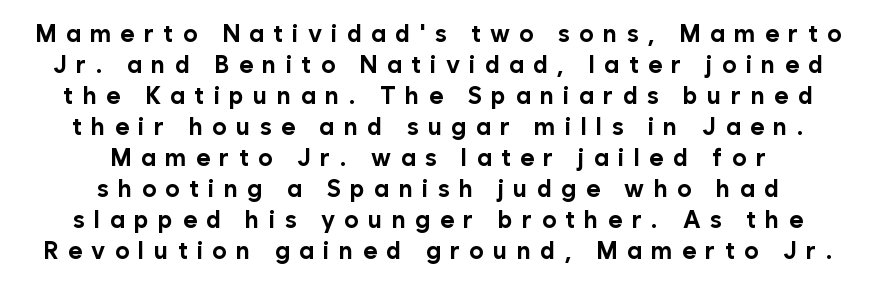
{"italic": "no", "bold": "yes", "underline": "no", "align": "center", "line_spacing": "normal", "line_spacing_ratio": 1.29, "letter_spacing": "wide", "letter_spacing_em": 0.39, "glyph_px": 24}
